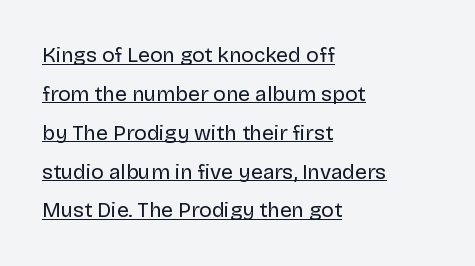
The image shows 21 px text type, upright; set left-aligned, line spacing 1.85x, normal letter spacing, underlined.
